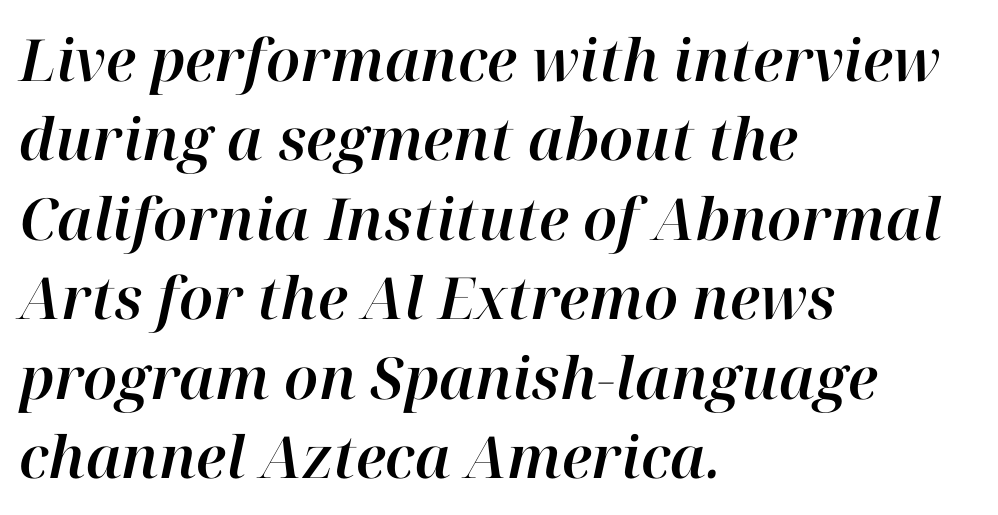
Q: Is the text italic (slanted)? A: Yes, it leans right by about 12 degrees.
Q: Is the text underlined? A: No.
Q: How is the paragraph aligned? A: Left-aligned.
Q: Is the spacing between letters normal or unusually wide? A: Normal.
Q: Is the spacing between lines tight, normal or loose? A: Normal.
Q: Width (condensed, normal, or wide)? A: Normal.
Q: Stroke contrast? A: High.
Q: x-height? A: Medium.
Q: Monospaced? A: No.
